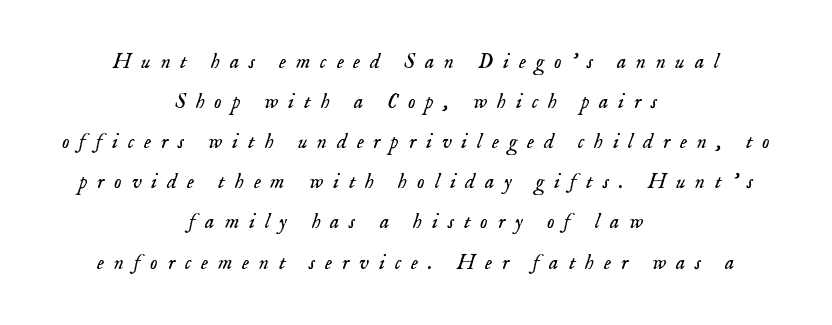
Q: Is the text bold? A: No.
Q: Is the text italic (slanted)? A: Yes, it leans right by about 18 degrees.
Q: Is the text underlined? A: No.
Q: How is the paragraph aligned? A: Centered.
Q: Is the spacing between letters normal or unusually wide? A: Unusually wide.
Q: Is the spacing between lines tight, normal or loose? A: Loose.
